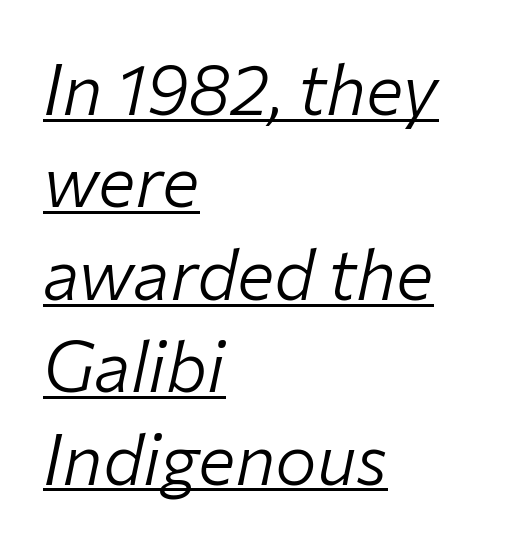
All the whitespace from short lines collects on the right. Has an underline been added? It has. This sample uses an oblique cut, with every glyph tilted off the vertical. A typesetter would call this proportional, since set widths differ per character.
